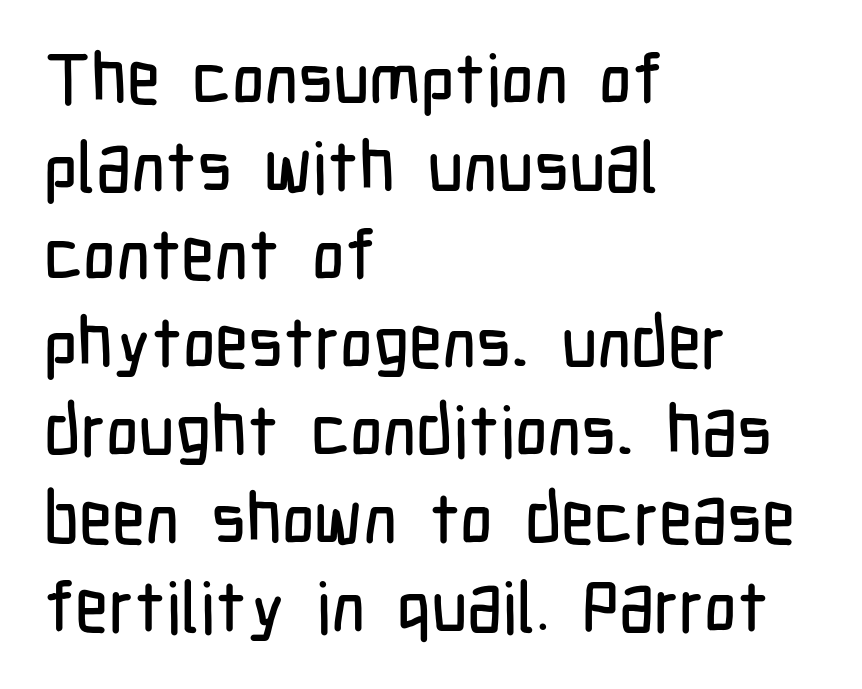
{"serif": "no", "italic": "no", "width": "condensed", "stroke_contrast": "low", "x_height": "medium", "monospaced": "no", "underline": "no", "align": "left", "line_spacing_ratio": 1.24, "letter_spacing": "normal", "letter_spacing_em": 0.0, "glyph_px": 71}
